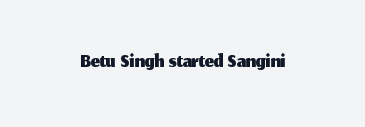
{"serif": "no", "italic": "no", "width": "normal", "stroke_contrast": "medium", "x_height": "medium", "monospaced": "no", "underline": "no", "letter_spacing": "normal", "letter_spacing_em": 0.0, "glyph_px": 32}
